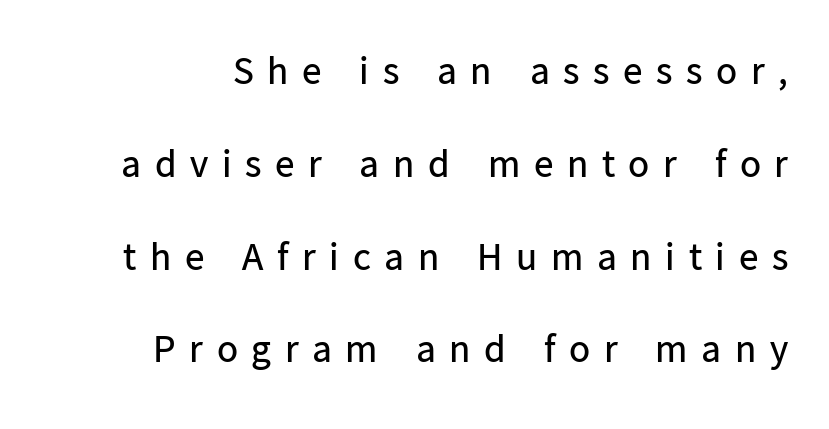
The image shows 39 px regular-weight sans-serif type, upright; set right-aligned, loose line spacing (2.38x), unusually wide letter spacing (+0.35 em), not underlined; low stroke contrast and a medium x-height.
